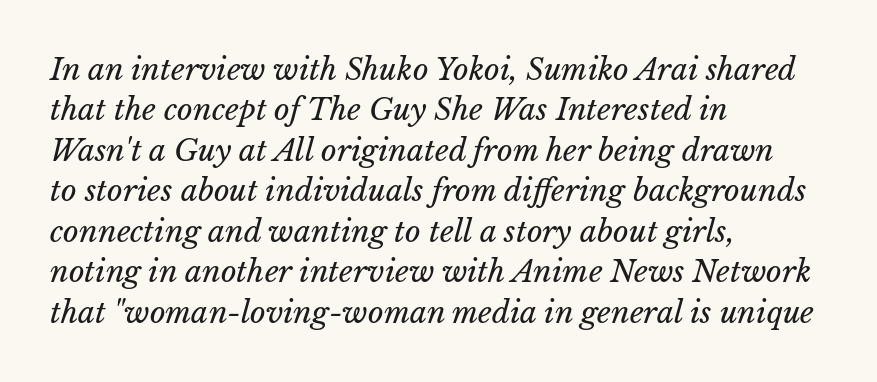
The image shows 30 px regular-weight type, italic (leaning right); set left-aligned, normal line spacing (1.35x), normal letter spacing, not underlined; low stroke contrast and a medium x-height.
